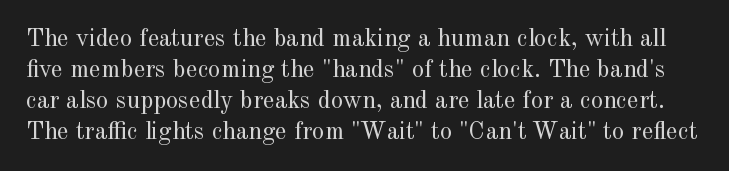
{"italic": "no", "bold": "no", "underline": "no", "line_spacing_ratio": 1.24, "letter_spacing": "normal", "letter_spacing_em": 0.0, "glyph_px": 25}
